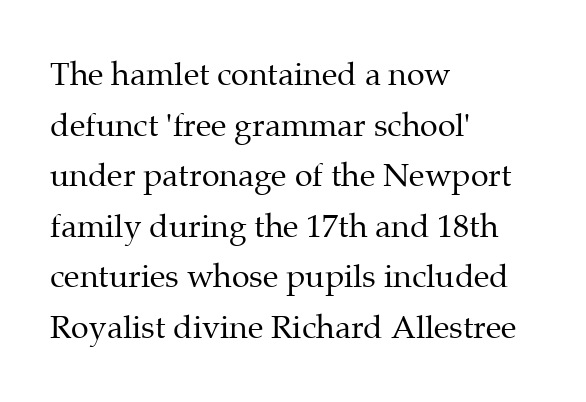
The image shows 32 px regular-weight serif type, upright; set left-aligned, normal line spacing (1.58x), normal letter spacing, not underlined; medium stroke contrast and a medium x-height.
